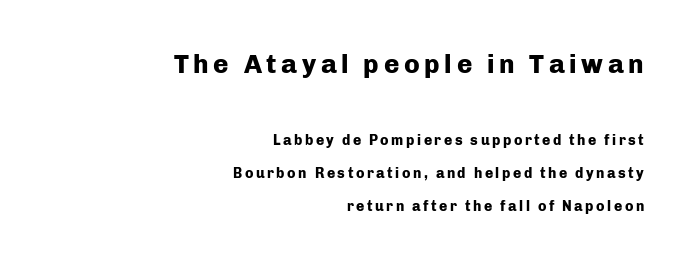
I'd describe the lettering as bold — thick and assertive. The setting favours the right margin, as signatures and pull-quotes sometimes do. Vertical spacing — loose. Which of the two is more prominent by size? The first, at the top.
